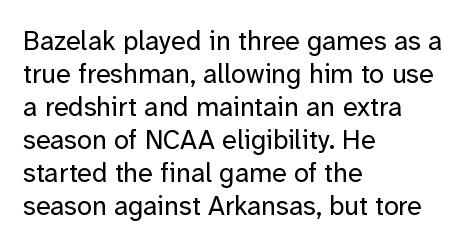
Q: Is the text bold? A: No.
Q: Is the text italic (slanted)? A: No, it is upright.
Q: Is the text underlined? A: No.
Q: How is the paragraph aligned? A: Left-aligned.
Q: Is the spacing between letters normal or unusually wide? A: Normal.
